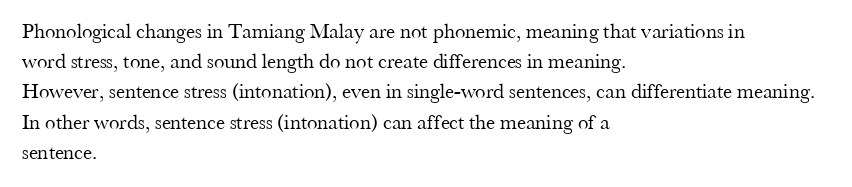
Q: Is the text bold? A: No.
Q: Is the text italic (slanted)? A: No, it is upright.
Q: Is the text underlined? A: No.
Q: How is the paragraph aligned? A: Left-aligned.
Q: Is the spacing between letters normal or unusually wide? A: Normal.
Q: Is the spacing between lines tight, normal or loose? A: Normal.
